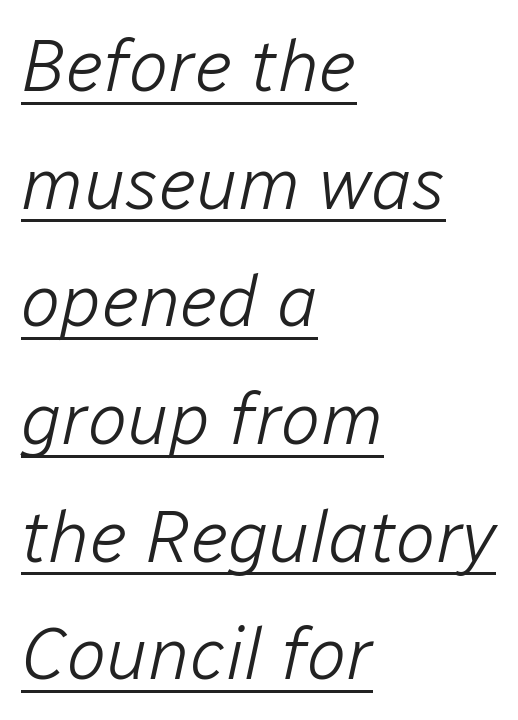
The image shows 74 px light type, italic (leaning right); set left-aligned, normal line spacing (1.59x), normal letter spacing, underlined; low stroke contrast and a medium x-height.
